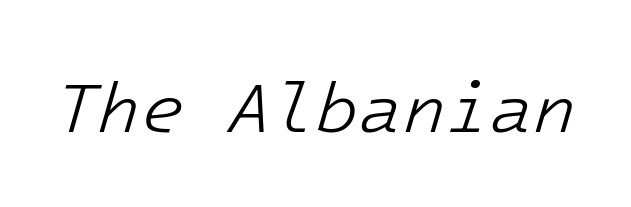
The rendering applies a slant to the glyphs. The weight would be labelled regular, book, light, or lighter still. Bare-footed words on every line. The letterforms sit shoulder to shoulder at normal distance. The passage shown is typed in a monospace face where columns stay perfectly aligned.
